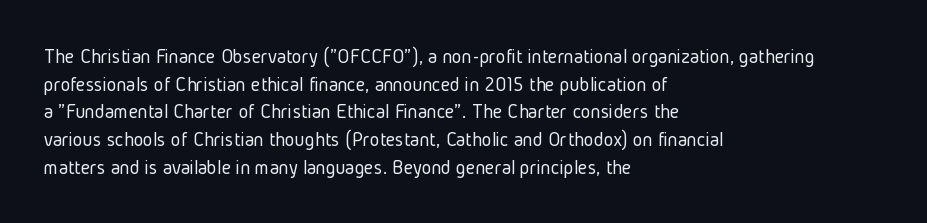
The image shows 21 px text type, upright; set left-aligned, normal line spacing (1.32x), normal letter spacing, not underlined.
